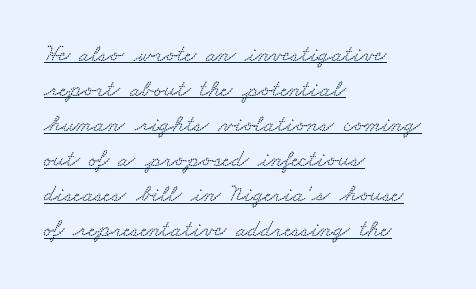
If you measured baseline to baseline, you'd find a middling distance. Typeset ragged right — the left edge is the straight one. This sample uses plain, unmodified letter spacing. Each line of the rendering has a horizontal stroke beneath the glyphs.
